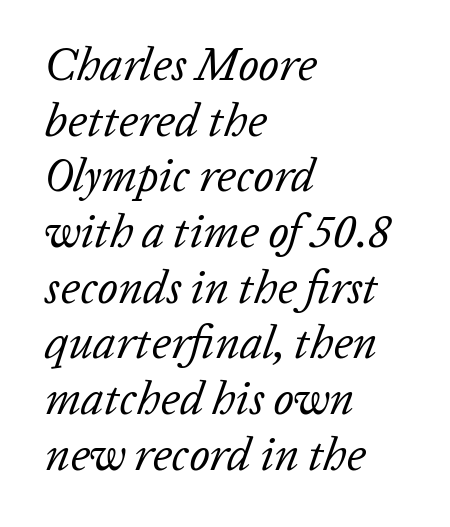
Proportional: the letters do not fall into vertical columns. A clean baseline with only descenders dipping below it. Spacing between characters is what you'd get straight out of the box. The rag falls on the right side of this text block. Nothing heavy about these letters — not bold at all.
